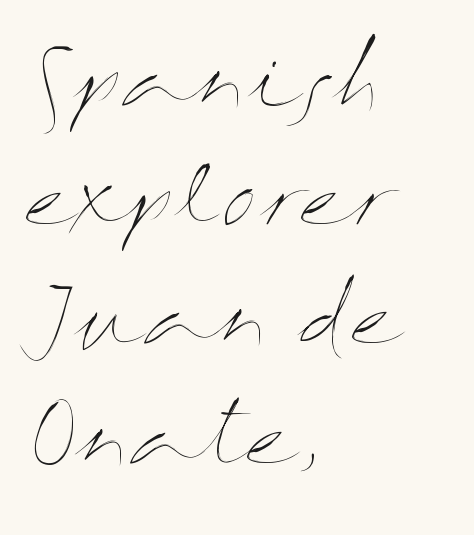
The image shows 80 px thin, wide type; set left-aligned, normal line spacing (1.49x), normal letter spacing, not underlined; medium stroke contrast and a medium x-height.
